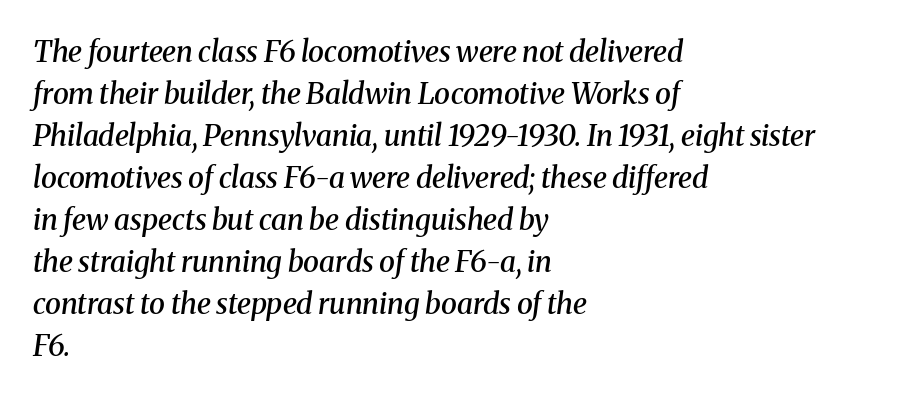
The image shows 29 px semibold serif type, italic (leaning right); set left-aligned, normal line spacing (1.45x), normal letter spacing, not underlined; medium stroke contrast and a medium x-height.
